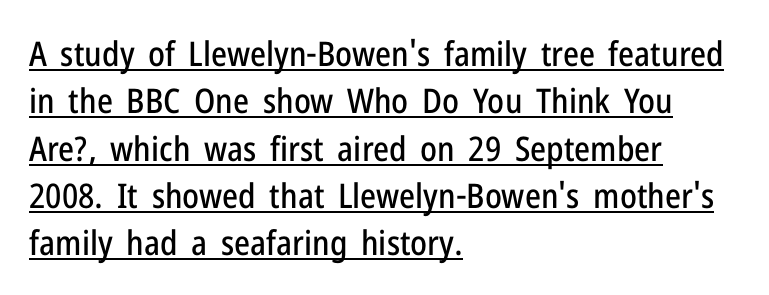
{"serif": "no", "italic": "no", "width": "condensed", "stroke_contrast": "low", "x_height": "medium", "monospaced": "no", "underline": "yes", "align": "left", "line_spacing": "normal", "line_spacing_ratio": 1.39, "letter_spacing": "normal", "letter_spacing_em": 0.0, "glyph_px": 34}
